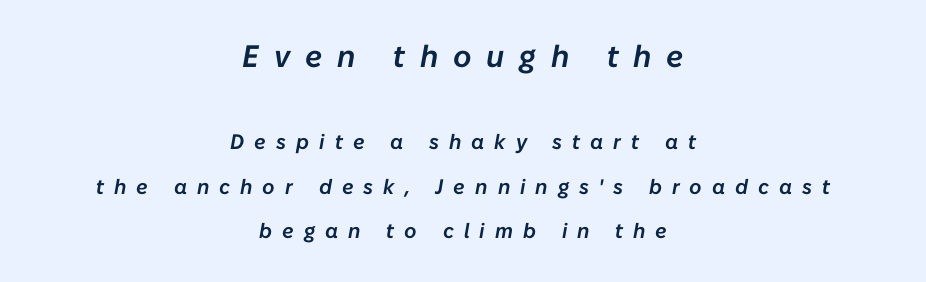
The image shows 31 px text type, italic (leaning right); set centered, loose line spacing (2.13x), unusually wide letter spacing (+0.48 em), not underlined; the first (top) block is 1.48x larger; low stroke contrast and a medium x-height.
